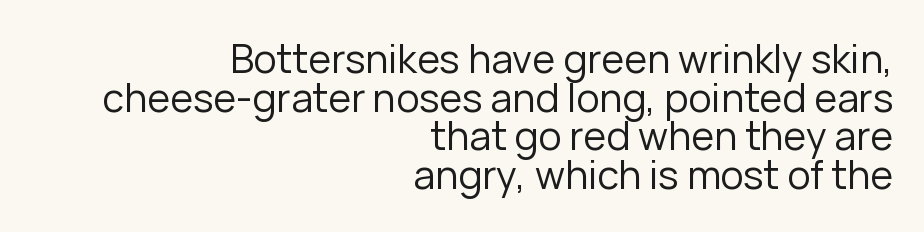
{"serif": "no", "italic": "no", "bold": "no", "weight": "regular", "width": "normal", "stroke_contrast": "low", "x_height": "medium", "monospaced": "no", "underline": "no", "align": "right", "line_spacing": "tight", "line_spacing_ratio": 0.99, "letter_spacing": "normal", "letter_spacing_em": 0.0, "glyph_px": 39}
